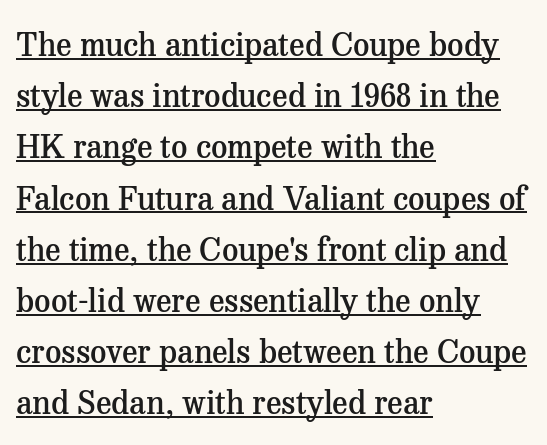
The image shows 32 px semibold serif type, upright; set left-aligned, normal line spacing (1.6x), normal letter spacing, underlined; medium stroke contrast and a medium x-height.
